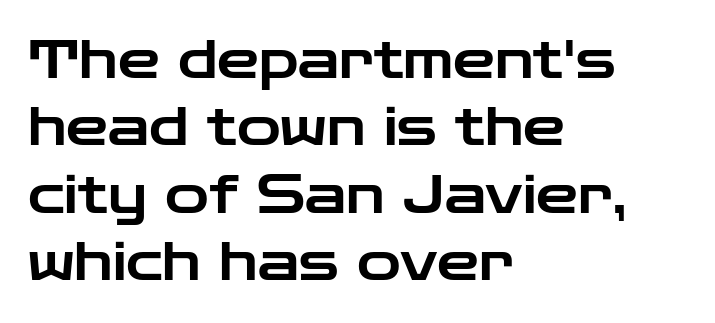
Are there feet on the stems? There aren't — it's a sans. Rows of type keep a routine distance in the vertical direction. This sample has the flowing, uneven cadence of proportional lettering. Characters follow at the spacing the type designer built in. This sample is left-justified, so line endings fall wherever the words run out.
